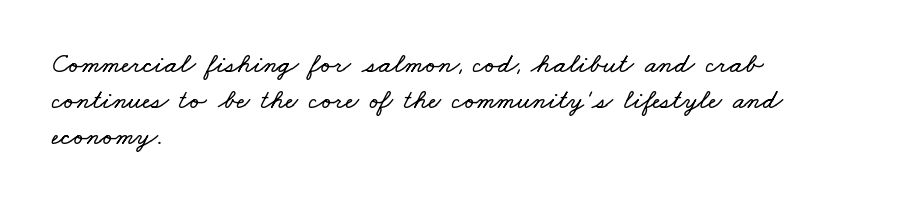
Vertically, the passage feels balanced, rows spaced as you'd expect. The line texture is even and compact thanks to regular tracking. Is the block centered? No — it sits flush against the left margin. Lines of text with bare space underneath. This sample has the flowing, uneven cadence of proportional lettering.
